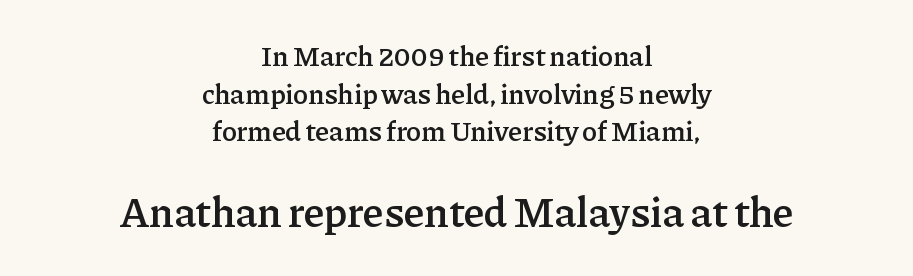
{"serif": "yes", "italic": "no", "bold": "semi", "weight": "semibold", "width": "normal", "stroke_contrast": "low", "x_height": "medium", "monospaced": "no", "underline": "no", "align": "center", "line_spacing": "normal", "line_spacing_ratio": 1.34, "letter_spacing": "normal", "letter_spacing_em": 0.0, "larger_block": "second", "size_ratio": 1.5, "glyph_px": 42}
